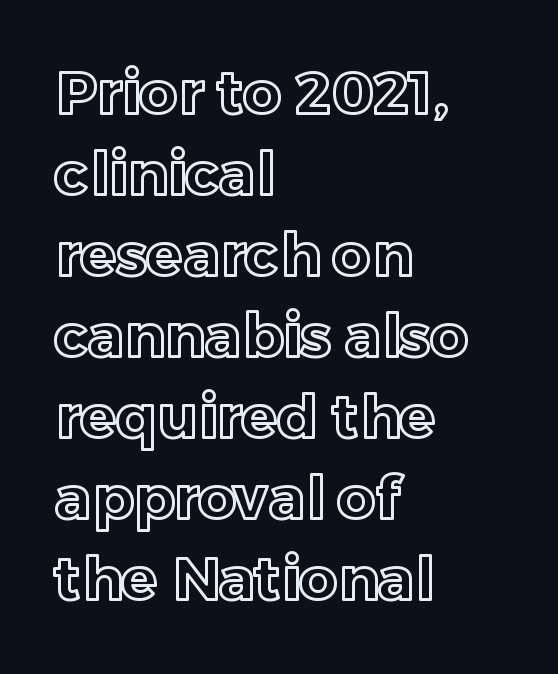
The letterforms sit shoulder to shoulder at normal distance. Horizontal alignment here is leftward, the default for most running prose. Lines of text with bare space underneath. Compared with typical paragraphs, the rows here are spaced about the same. Ordinary non-slanted type is in use.
